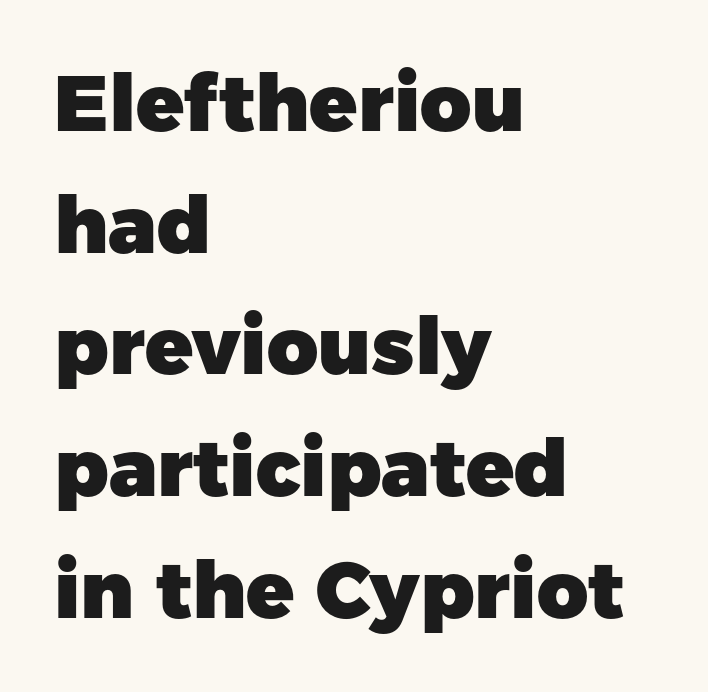
The axis of the letterforms is exactly vertical. The font is running at its bold setting. Note: no serifs on the glyphs. The zone under the glyphs is completely vacant.
